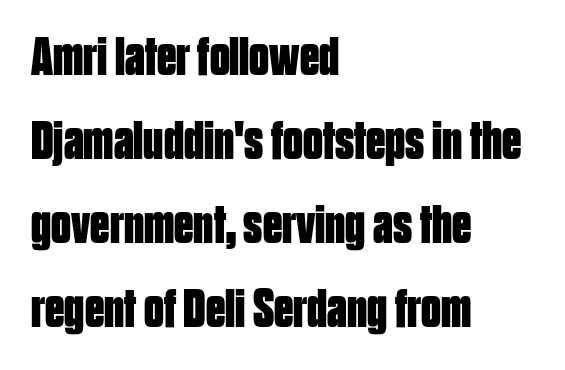
{"serif": "no", "italic": "no", "bold": "yes", "weight": "bold", "width": "condensed", "stroke_contrast": "low", "x_height": "large", "monospaced": "no", "underline": "no", "align": "left", "line_spacing": "normal", "line_spacing_ratio": 1.53, "letter_spacing": "normal", "letter_spacing_em": 0.0, "glyph_px": 55}
